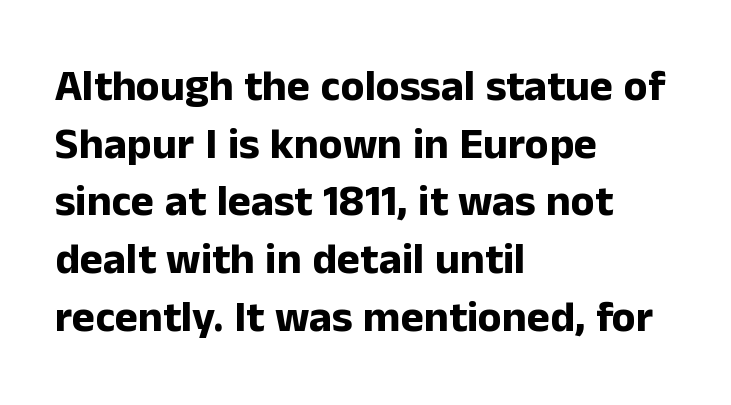
The lettering holds an erect, upright posture throughout. What stands out about the letter spacing? Nothing — it is the standard amount. The passage shown is typed in a proportional face where columns would drift. The strip under each line holds only bare page.
